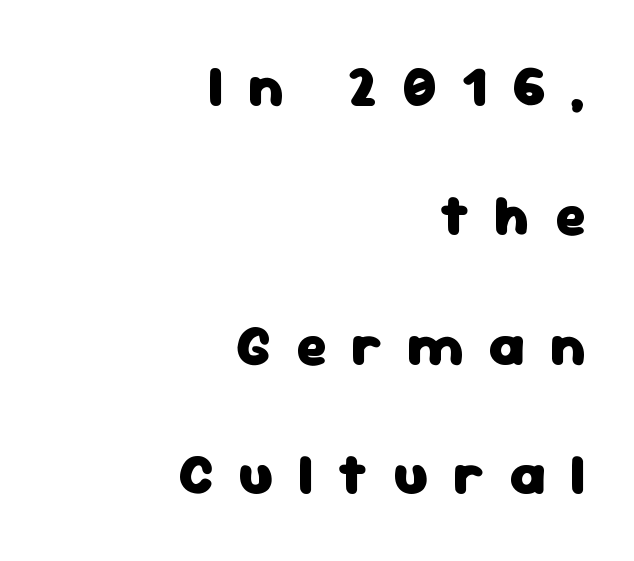
{"serif": "no", "italic": "no", "bold": "yes", "weight": "heavy", "width": "normal", "stroke_contrast": "low", "x_height": "medium", "monospaced": "no", "underline": "no", "align": "right", "line_spacing": "loose", "line_spacing_ratio": 2.27, "letter_spacing": "wide", "letter_spacing_em": 0.44, "glyph_px": 57}
